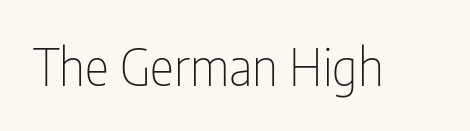
{"serif": "no", "italic": "no", "bold": "no", "weight": "thin", "width": "condensed", "stroke_contrast": "low", "x_height": "medium", "monospaced": "no", "underline": "no", "letter_spacing": "normal", "letter_spacing_em": 0.0, "glyph_px": 51}
